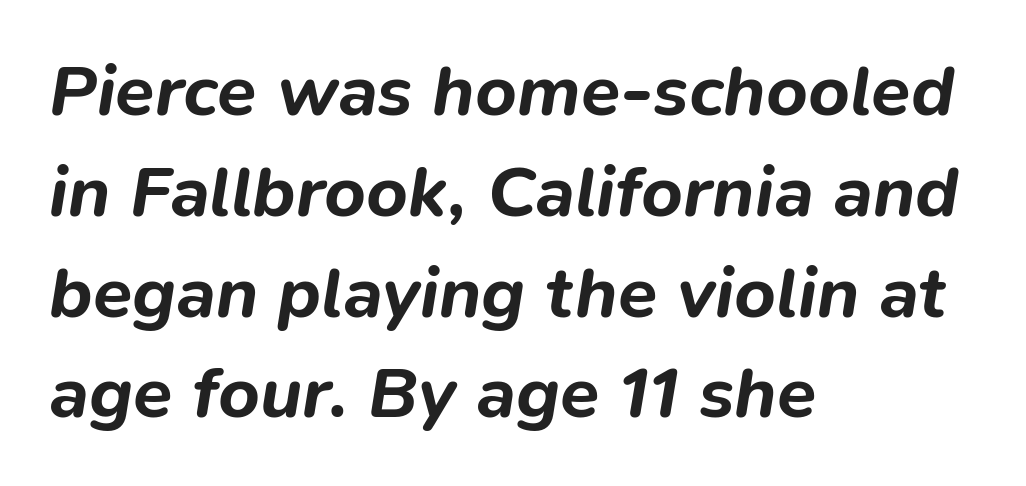
{"italic": "yes", "lean": "right", "slant_degrees": 9, "bold": "yes", "weight": "bold", "width": "normal", "stroke_contrast": "low", "x_height": "medium", "monospaced": "no", "underline": "no", "align": "left", "line_spacing": "normal", "line_spacing_ratio": 1.4, "letter_spacing": "normal", "letter_spacing_em": 0.0, "glyph_px": 72}
